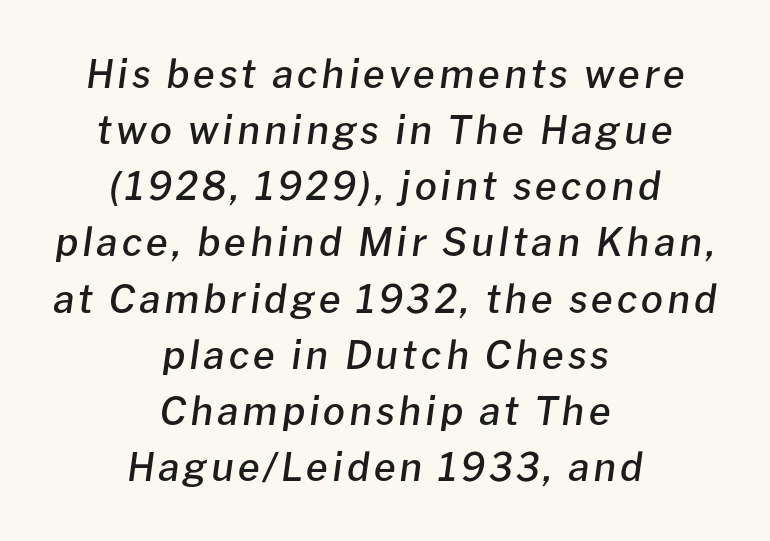
Think of a printed novel: that variable character pitch is what you see here. This sample keeps an unexceptional amount of space between lines. The baseline area is clear. Emphasis-style slanted type is in use.
